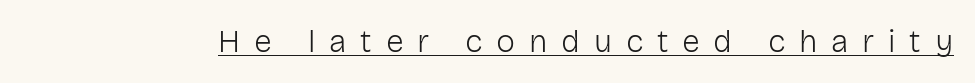
{"serif": "no", "italic": "no", "bold": "no", "weight": "light", "width": "normal", "stroke_contrast": "low", "x_height": "medium", "monospaced": "no", "underline": "yes", "letter_spacing": "wide", "letter_spacing_em": 0.43, "glyph_px": 32}
